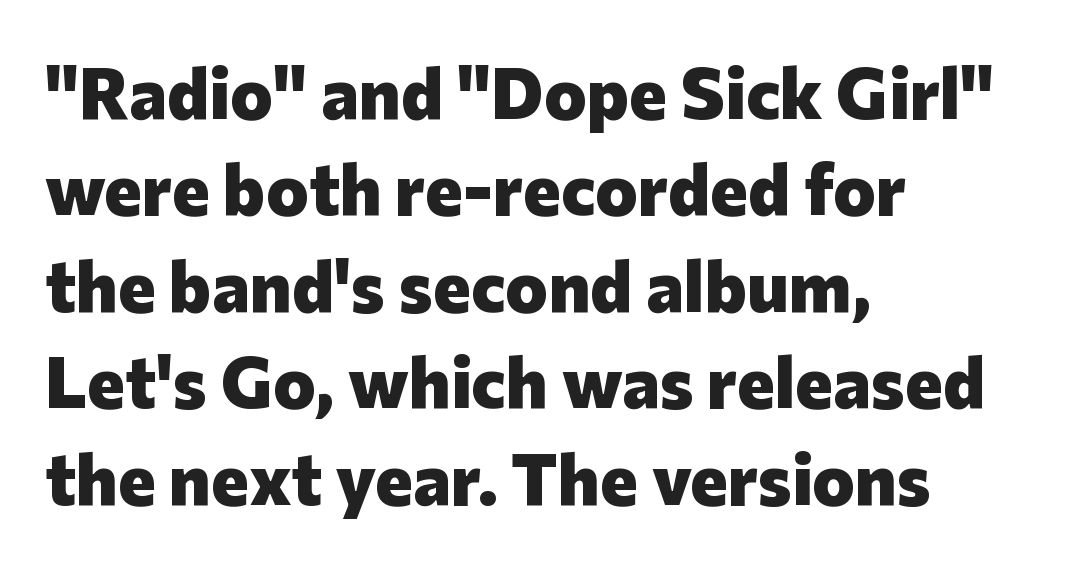
Regarding leading, the lines here are spaced in the standard way. Decoration check: the copy has no underline. Look at the stroke-to-counter ratio: heavy, a bold. Default kerning and tracking; the words read as compact shapes. Each letter's strokes conclude bluntly, with no projecting serifs. The lettering holds an erect, upright posture throughout.
